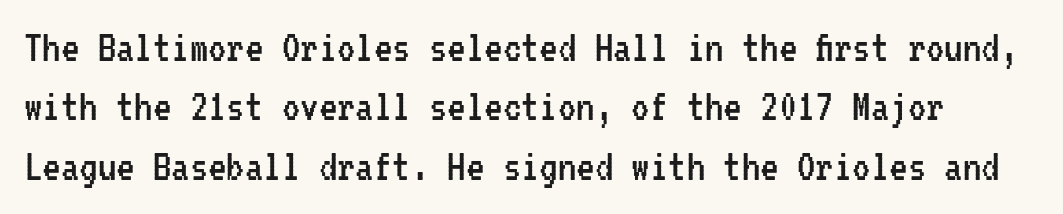
The image shows 46 px regular-weight, condensed sans-serif type, upright, monospaced; set normal line spacing (1.29x), normal letter spacing, not underlined; low stroke contrast and a medium x-height.
